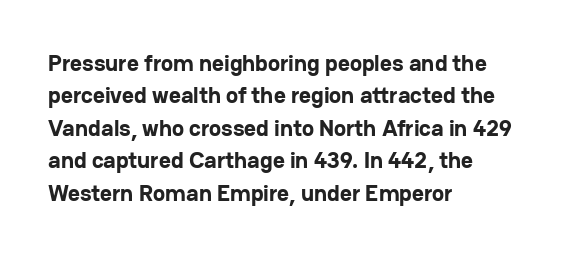
The image shows 23 px bold type, upright; set left-aligned, normal line spacing (1.41x), normal letter spacing, not underlined.
